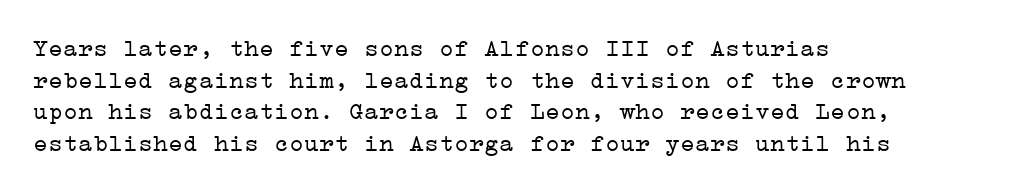
The characters are drawn with everyday or finer stroke widths. The string is rendered with underlining switched off. Leading matches the norm, producing a regular column. This sample uses plain, unmodified letter spacing.
